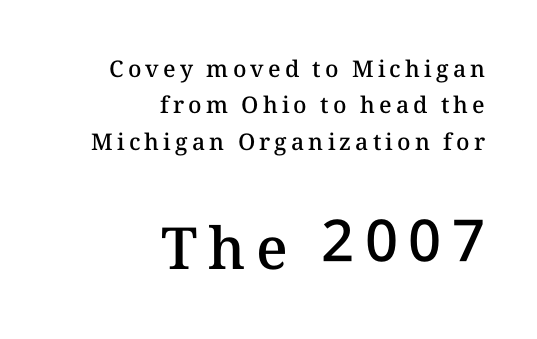
{"italic": "no", "bold": "semi", "weight": "semibold", "width": "normal", "stroke_contrast": "medium", "x_height": "medium", "monospaced": "no", "underline": "no", "align": "right", "line_spacing": "normal", "line_spacing_ratio": 1.58, "larger_block": "second", "size_ratio": 2.52, "glyph_px": 58}
